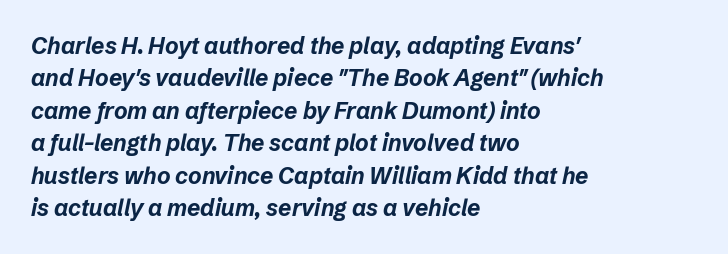
Q: Is the text bold? A: Yes.
Q: Is the text italic (slanted)? A: Yes, it leans right by about 12 degrees.
Q: Is the text underlined? A: No.
Q: How is the paragraph aligned? A: Left-aligned.
Q: Is the spacing between letters normal or unusually wide? A: Normal.
Q: Is the spacing between lines tight, normal or loose? A: Normal.
